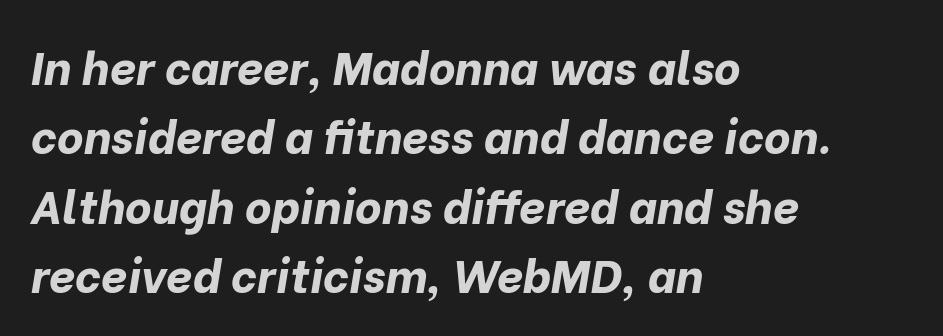
Q: Is the text bold? A: Yes.
Q: Is the text italic (slanted)? A: Yes, it leans right by about 10 degrees.
Q: Is the text underlined? A: No.
Q: How is the paragraph aligned? A: Left-aligned.
Q: Is the spacing between letters normal or unusually wide? A: Normal.
Q: Is the spacing between lines tight, normal or loose? A: Normal.
Q: Width (condensed, normal, or wide)? A: Normal.
Q: Stroke contrast? A: Low.
Q: x-height? A: Medium.
Q: Monospaced? A: No.
